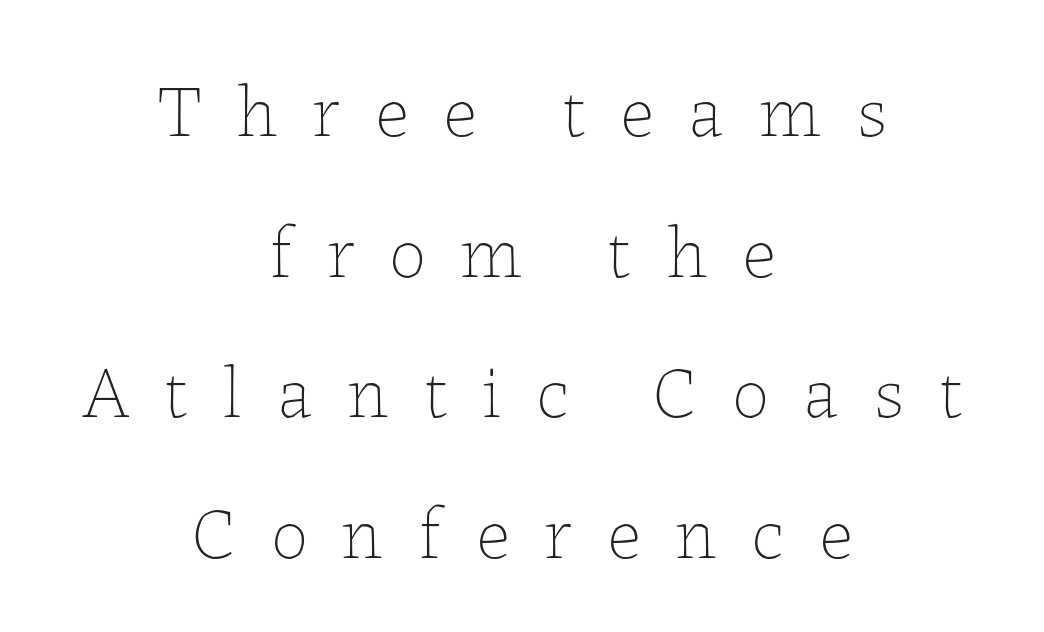
{"italic": "no", "bold": "no", "weight": "thin", "width": "normal", "stroke_contrast": "low", "x_height": "medium", "monospaced": "no", "underline": "no", "align": "center", "line_spacing": "loose", "line_spacing_ratio": 1.9, "letter_spacing": "wide", "letter_spacing_em": 0.47, "glyph_px": 74}
